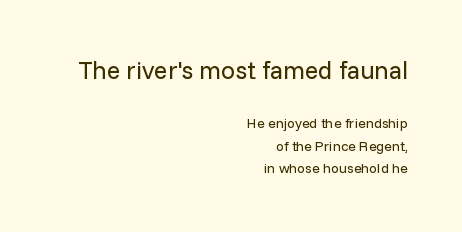
Q: Is the text bold? A: No.
Q: Is the text italic (slanted)? A: No, it is upright.
Q: Is the text underlined? A: No.
Q: How is the paragraph aligned? A: Right-aligned.
Q: Is the spacing between letters normal or unusually wide? A: Normal.
Q: Is the spacing between lines tight, normal or loose? A: Normal.
Q: Which block of text is set in a larger size, the first (top) or the second (bottom)? A: The first (top) one.
